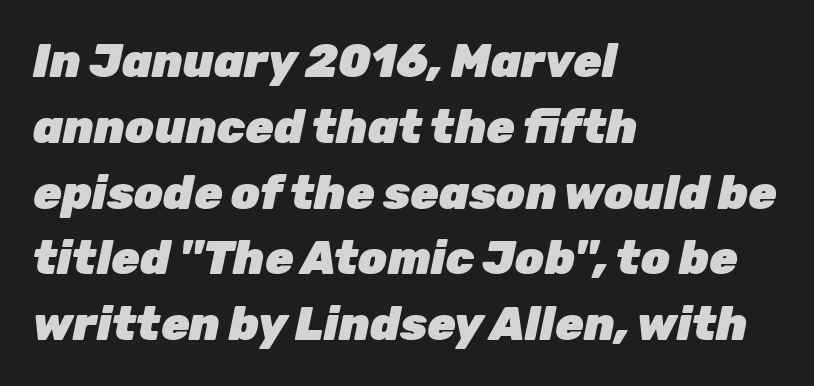
No word sits above an underline. Is the type bold? Yes — the strokes are clearly thick and heavy. This sample uses an oblique cut, with every glyph tilted off the vertical. The designer left line spacing at the default. Is the block centered? No — it sits flush against the left margin. Character widths vary here, with narrow letters taking less room than wide ones.
